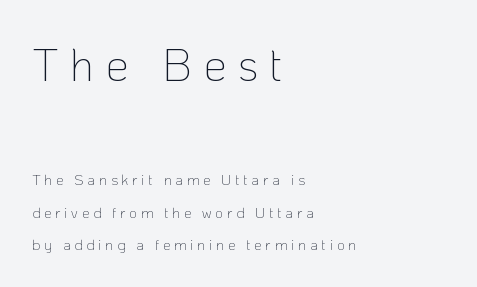
The image shows 46 px thin sans-serif type, upright; set left-aligned, loose line spacing (2.18x), unusually wide letter spacing (+0.25 em), not underlined; the first (top) block is 3.07x larger; low stroke contrast and a medium x-height.
